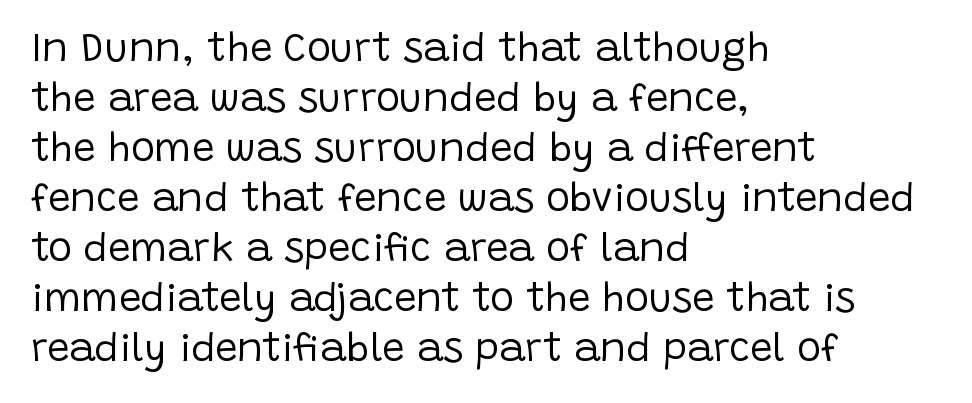
Q: Is the text bold? A: No.
Q: Is the text italic (slanted)? A: No, it is upright.
Q: Is the typeface a serif or a sans-serif typeface? A: Sans-serif.
Q: Is the text underlined? A: No.
Q: How is the paragraph aligned? A: Left-aligned.
Q: Is the spacing between letters normal or unusually wide? A: Normal.
Q: Is the spacing between lines tight, normal or loose? A: Normal.
Q: Width (condensed, normal, or wide)? A: Normal.
Q: Stroke contrast? A: Low.
Q: x-height? A: Large.
Q: Monospaced? A: No.
